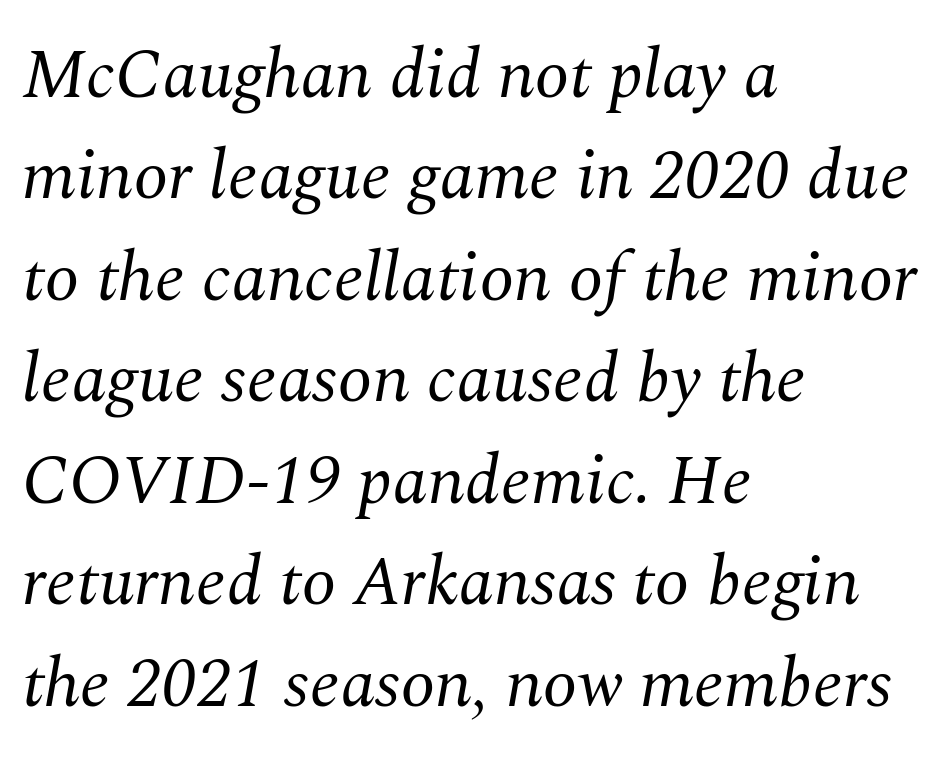
How are the letters spaced? Ordinarily, with no added tracking. The glyphs are unaccompanied by any horizontal stroke below them. The strokes carry an ordinary text weight at most. Unlike a clean sans, this face finishes its strokes with serifs. Line spacing here is normal. Leftover space on each line is placed entirely after the last word.
